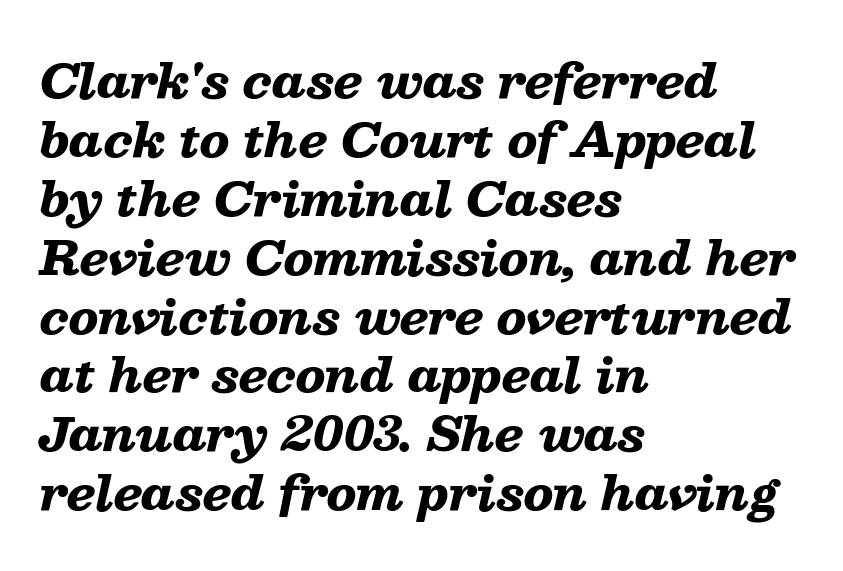
The image shows 46 px heavy, wide type, italic (leaning right); set left-aligned, normal line spacing (1.28x), normal letter spacing, not underlined; low stroke contrast and a medium x-height.
